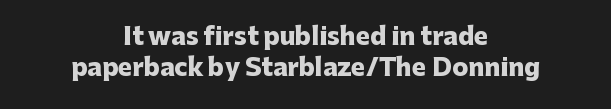
Q: Is the text bold? A: Yes.
Q: Is the text italic (slanted)? A: No, it is upright.
Q: Is the text underlined? A: No.
Q: How is the paragraph aligned? A: Centered.
Q: Is the spacing between letters normal or unusually wide? A: Normal.
Q: Is the spacing between lines tight, normal or loose? A: Normal.
